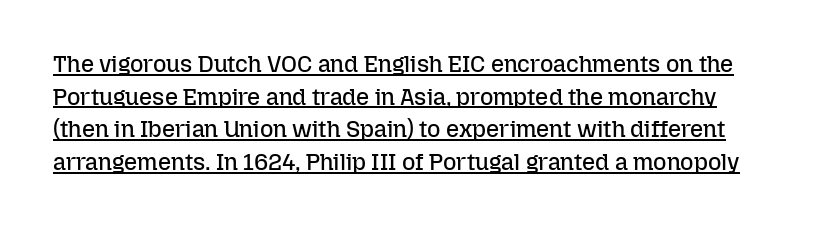
It's the straight-up-and-down kind of type. The vertical gap from one line to the next is medium. Nothing unusual about the tracking: characters are spaced as the font intends. No heavy texture on the line: the type isn't bold. Underline: present.
